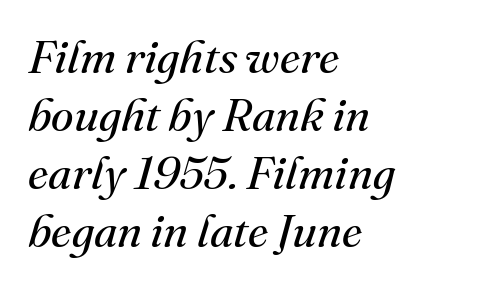
{"serif": "yes", "italic": "yes", "lean": "right", "slant_degrees": 16, "bold": "no", "weight": "regular", "width": "normal", "stroke_contrast": "medium", "x_height": "small", "monospaced": "no", "underline": "no", "align": "left", "line_spacing": "normal", "line_spacing_ratio": 1.26, "letter_spacing": "normal", "letter_spacing_em": 0.0, "glyph_px": 46}
